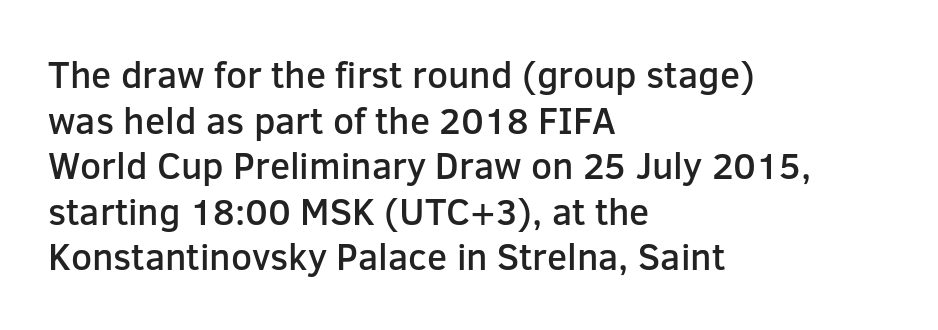
Font category for this specimen: sans-serif. This sample uses an upright cut, with every glyph sitting square on the baseline. A semibold gives these letters moderate extra thickness, short of bold. A typesetter would call this proportional, since set widths differ per character. Quick note: underline off.
